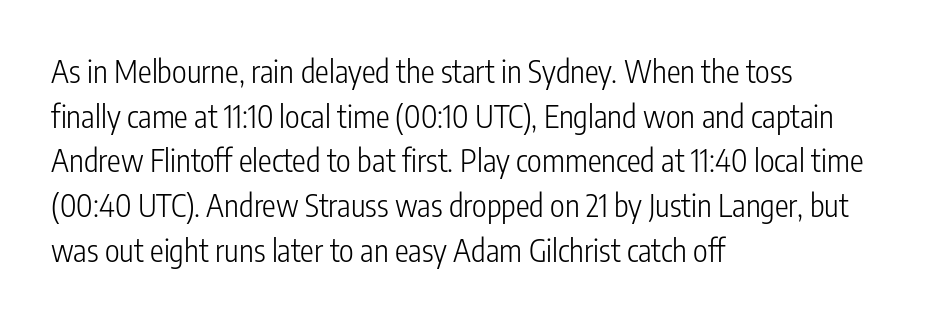
The image shows 31 px light, condensed sans-serif type, upright; set left-aligned, normal line spacing (1.44x), normal letter spacing, not underlined; low stroke contrast and a medium x-height.
